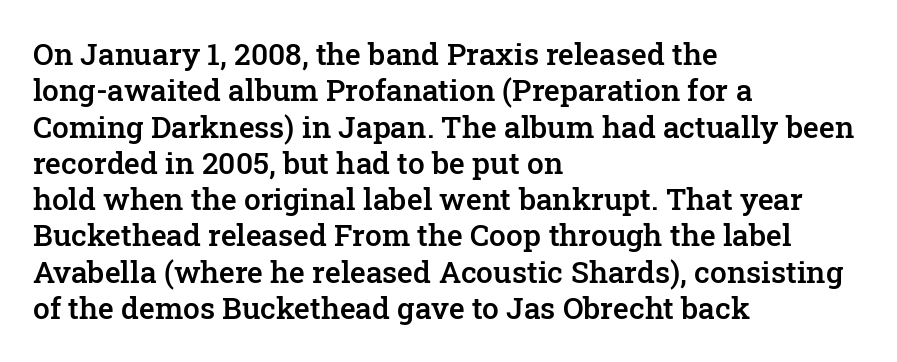
This sample is left-justified, so line endings fall wherever the words run out. Posture: upright roman. Nobody touched the tracking dial on this one. Each letter keeps its own natural width here, so spacing adapts to shape.
